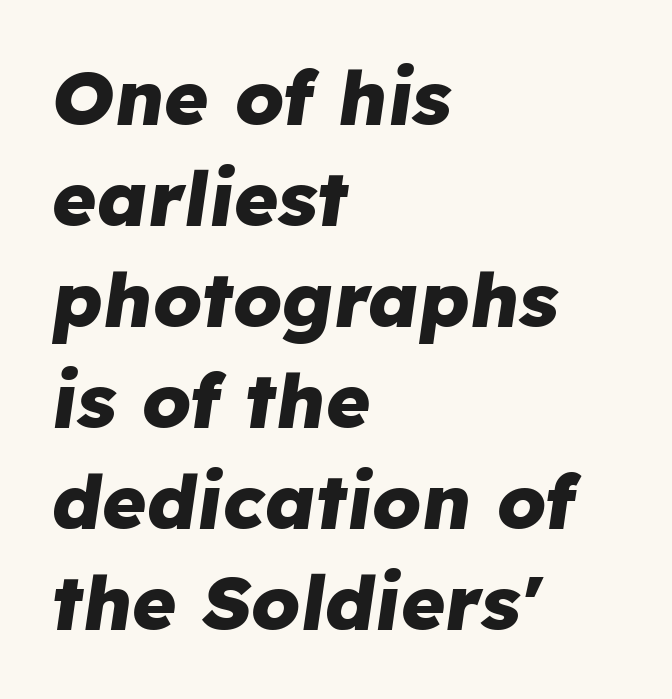
Q: Is the text bold? A: Yes.
Q: Is the text italic (slanted)? A: Yes, it leans right by about 8 degrees.
Q: Is the text underlined? A: No.
Q: How is the paragraph aligned? A: Left-aligned.
Q: Is the spacing between letters normal or unusually wide? A: Normal.
Q: Is the spacing between lines tight, normal or loose? A: Normal.
Q: Width (condensed, normal, or wide)? A: Normal.
Q: Stroke contrast? A: Low.
Q: x-height? A: Medium.
Q: Monospaced? A: No.
